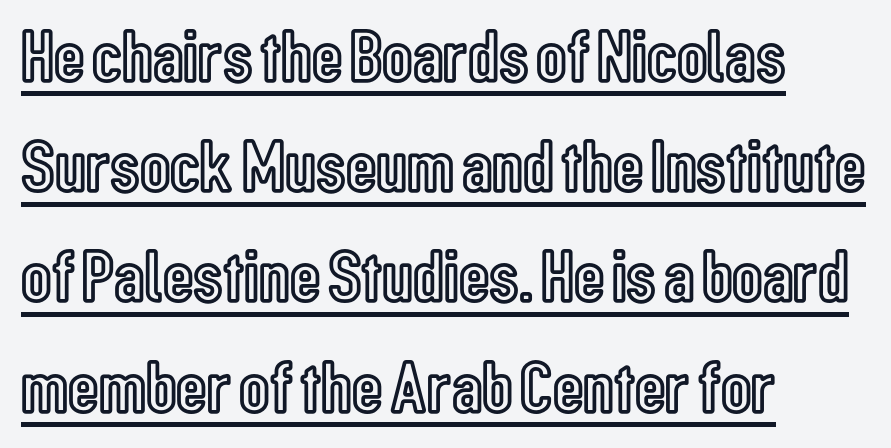
{"italic": "no", "width": "condensed", "x_height": "medium", "monospaced": "no", "underline": "yes", "align": "left", "line_spacing": "normal", "line_spacing_ratio": 1.47, "letter_spacing": "normal", "letter_spacing_em": 0.0, "glyph_px": 75}
